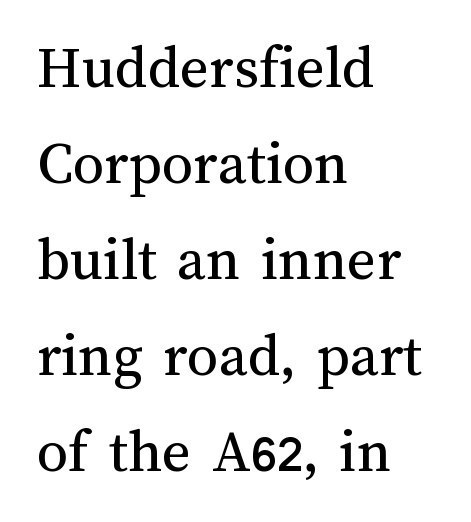
{"italic": "no", "bold": "no", "weight": "regular", "width": "normal", "stroke_contrast": "medium", "x_height": "medium", "monospaced": "no", "underline": "no", "align": "left", "line_spacing": "normal", "line_spacing_ratio": 1.55, "letter_spacing": "normal", "letter_spacing_em": 0.0, "glyph_px": 62}
